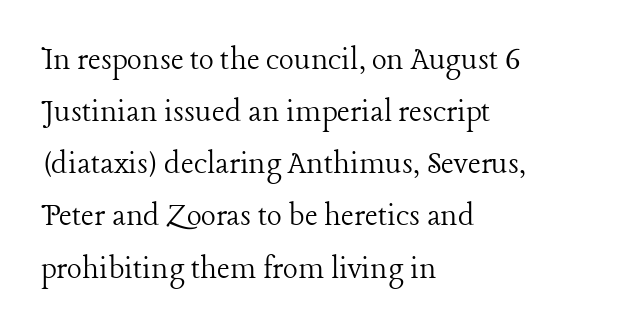
Q: Is the text bold? A: No.
Q: Is the text italic (slanted)? A: No, it is upright.
Q: Is the typeface a serif or a sans-serif typeface? A: Serif.
Q: Is the text underlined? A: No.
Q: How is the paragraph aligned? A: Left-aligned.
Q: Is the spacing between letters normal or unusually wide? A: Normal.
Q: Is the spacing between lines tight, normal or loose? A: Normal.
Q: Width (condensed, normal, or wide)? A: Normal.
Q: Stroke contrast? A: Low.
Q: x-height? A: Medium.
Q: Monospaced? A: No.
